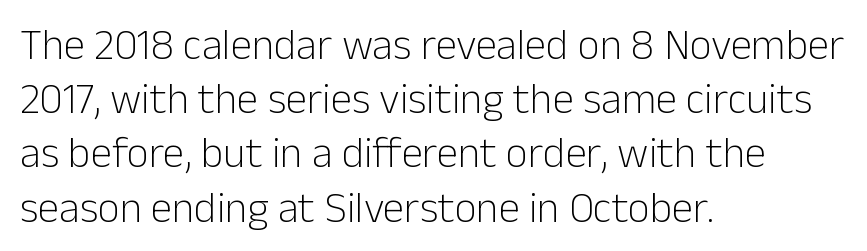
The image shows 43 px light sans-serif type, upright; set left-aligned, normal line spacing (1.26x), normal letter spacing, not underlined; low stroke contrast and a medium x-height.
